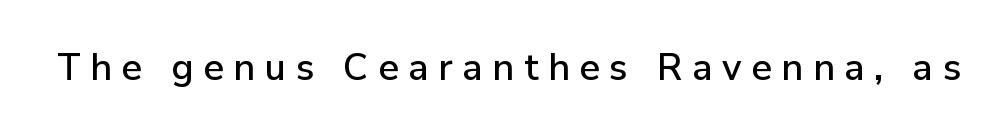
The image shows 37 px sans-serif type, upright; set unusually wide letter spacing (+0.26 em), not underlined; low stroke contrast and a medium x-height.
